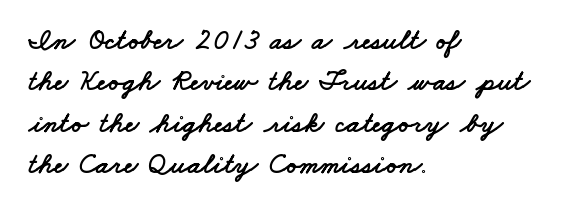
Q: Is the typeface a serif or a sans-serif typeface? A: Sans-serif.
Q: Is the text underlined? A: No.
Q: How is the paragraph aligned? A: Left-aligned.
Q: Is the spacing between letters normal or unusually wide? A: Normal.
Q: Is the spacing between lines tight, normal or loose? A: Normal.
Q: Width (condensed, normal, or wide)? A: Wide.
Q: Stroke contrast? A: Low.
Q: x-height? A: Small.
Q: Monospaced? A: No.
